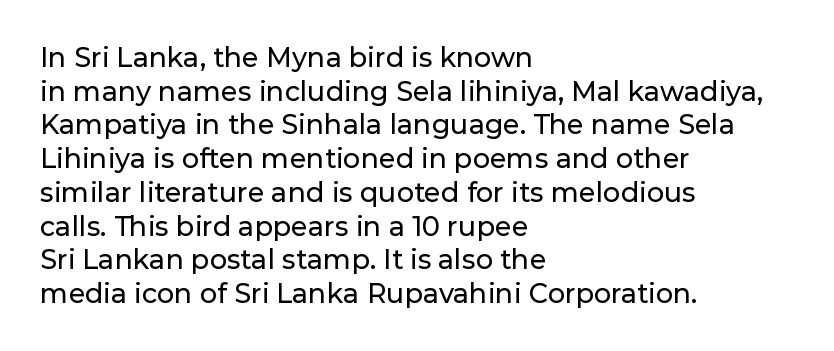
Q: Is the text italic (slanted)? A: No, it is upright.
Q: Is the text underlined? A: No.
Q: How is the paragraph aligned? A: Left-aligned.
Q: Is the spacing between letters normal or unusually wide? A: Normal.
Q: Is the spacing between lines tight, normal or loose? A: Normal.
